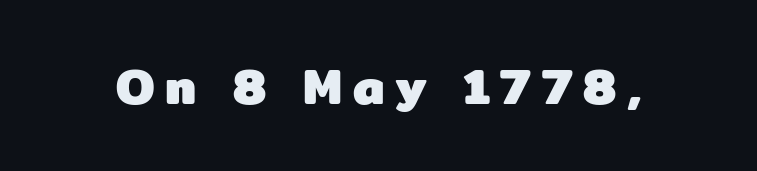
The lettering stays uniformly vertical, giving the passage a roman look. The passage shown is typed in a proportional face where columns would drift. On the weight axis this lands at bold, roughly 700. Type style note: lacks serifs. Spacing between characters has been opened up far beyond the box default.
